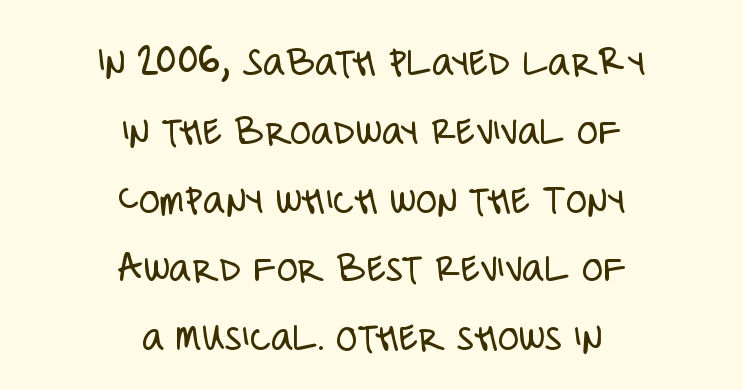
{"serif": "no", "italic": "no", "bold": "no", "weight": "light", "width": "condensed", "stroke_contrast": "low", "x_height": "large", "monospaced": "no", "underline": "no", "align": "center", "line_spacing": "normal", "line_spacing_ratio": 1.6, "letter_spacing": "normal", "letter_spacing_em": 0.0, "glyph_px": 43}
